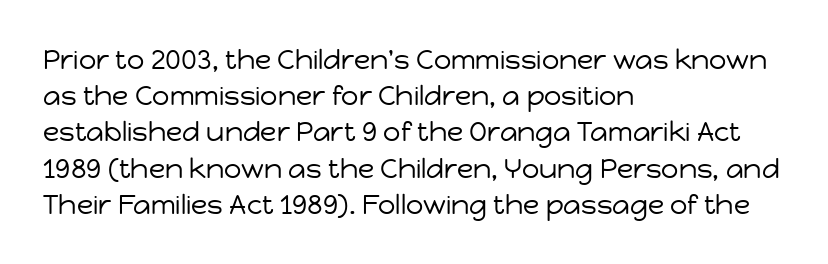
The strokes carry an ordinary text weight at most. Teacher's note: observe the even left margin — that is flush-left alignment. The lines sit at an ordinary, default distance from one another. Does extra space separate the letters? No, they use regular spacing. Posture: vertical. The specimen omits any rule beneath the text block's lines.
